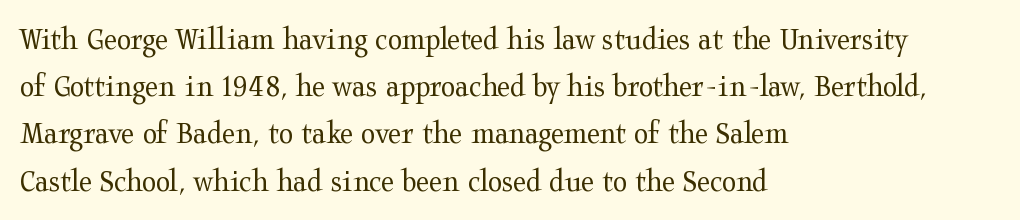
Words appear dense and cohesive because spacing is normal. This sample has the flowing, uneven cadence of proportional lettering. Type without underlining. Counters stay open thanks to moderate or lighter strokes. Type style note: has serifs.
